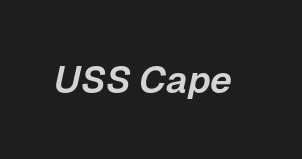
{"italic": "yes", "lean": "right", "slant_degrees": 12, "width": "normal", "stroke_contrast": "low", "x_height": "medium", "monospaced": "no", "underline": "no", "letter_spacing": "normal", "letter_spacing_em": 0.0, "glyph_px": 38}
